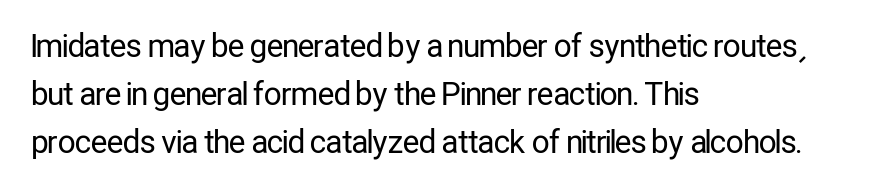
Q: Is the text bold? A: No.
Q: Is the text italic (slanted)? A: No, it is upright.
Q: Is the typeface a serif or a sans-serif typeface? A: Sans-serif.
Q: Is the text underlined? A: No.
Q: How is the paragraph aligned? A: Left-aligned.
Q: Is the spacing between letters normal or unusually wide? A: Normal.
Q: Is the spacing between lines tight, normal or loose? A: Normal.
Q: Width (condensed, normal, or wide)? A: Condensed.
Q: Stroke contrast? A: Low.
Q: x-height? A: Medium.
Q: Monospaced? A: No.
